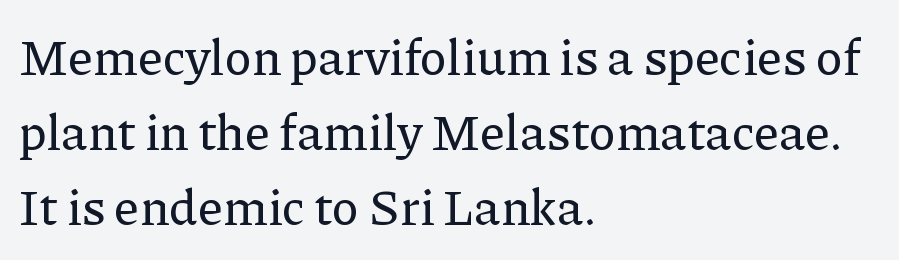
The image shows 50 px serif type, upright; set left-aligned, normal line spacing (1.5x), normal letter spacing, not underlined; low stroke contrast and a medium x-height.
